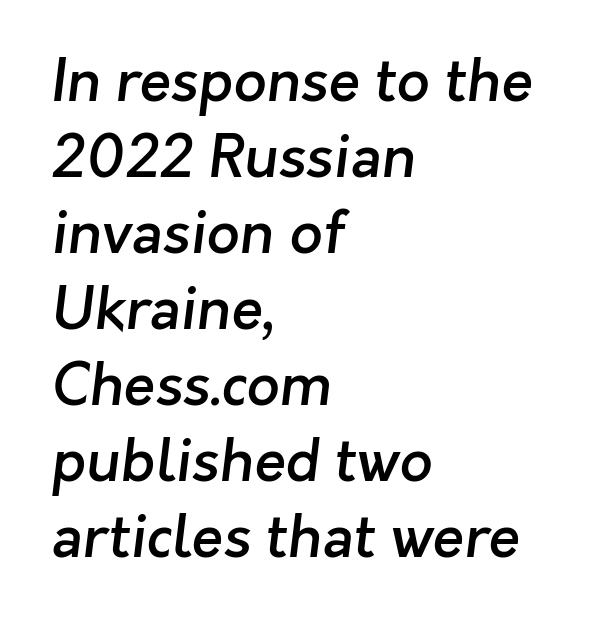
{"serif": "no", "bold": "semi", "weight": "semibold", "width": "normal", "stroke_contrast": "low", "x_height": "medium", "monospaced": "no", "underline": "no", "align": "left", "line_spacing": "normal", "line_spacing_ratio": 1.31, "letter_spacing": "normal", "letter_spacing_em": 0.0, "glyph_px": 58}
